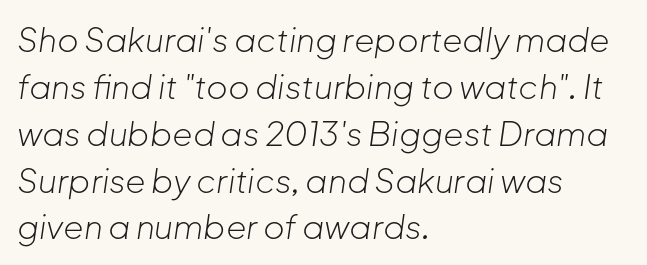
The image shows 33 px light type, italic (leaning right); set left-aligned, normal line spacing (1.42x), normal letter spacing, not underlined; low stroke contrast and a medium x-height.
